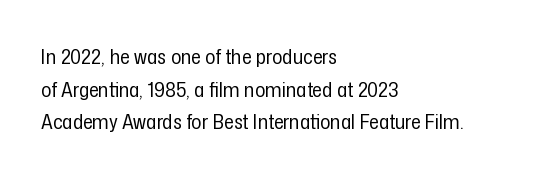
Q: Is the text bold? A: No.
Q: Is the text italic (slanted)? A: No, it is upright.
Q: Is the text underlined? A: No.
Q: How is the paragraph aligned? A: Left-aligned.
Q: Is the spacing between letters normal or unusually wide? A: Normal.
Q: Is the spacing between lines tight, normal or loose? A: Normal.
